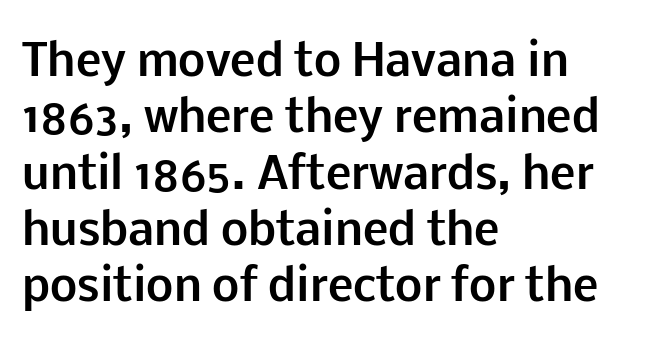
{"serif": "no", "italic": "no", "bold": "yes", "weight": "bold", "width": "normal", "stroke_contrast": "low", "x_height": "medium", "monospaced": "no", "underline": "no", "align": "left", "line_spacing": "normal", "line_spacing_ratio": 1.31, "letter_spacing": "normal", "letter_spacing_em": 0.0, "glyph_px": 43}
